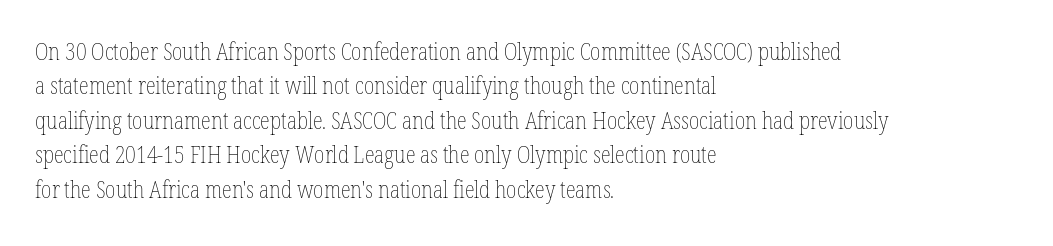
The image shows 23 px text type, upright; set left-aligned, normal line spacing (1.5x), normal letter spacing, not underlined.
